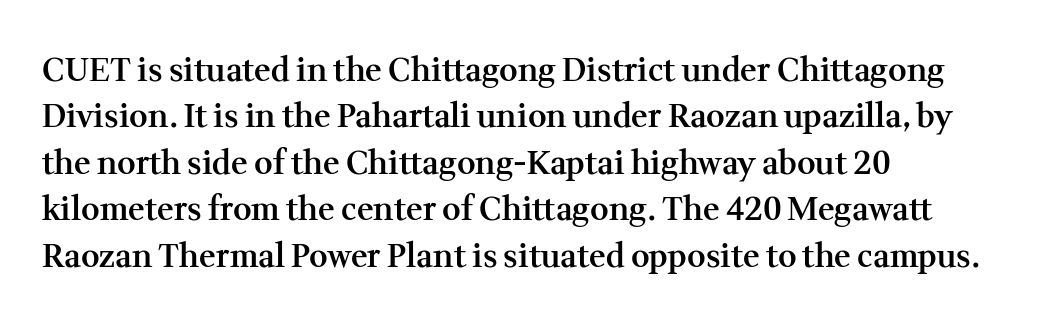
{"serif": "yes", "italic": "no", "bold": "semi", "weight": "semibold", "width": "normal", "stroke_contrast": "medium", "x_height": "medium", "monospaced": "no", "underline": "no", "align": "left", "line_spacing": "normal", "line_spacing_ratio": 1.45, "letter_spacing": "normal", "letter_spacing_em": 0.0, "glyph_px": 32}
